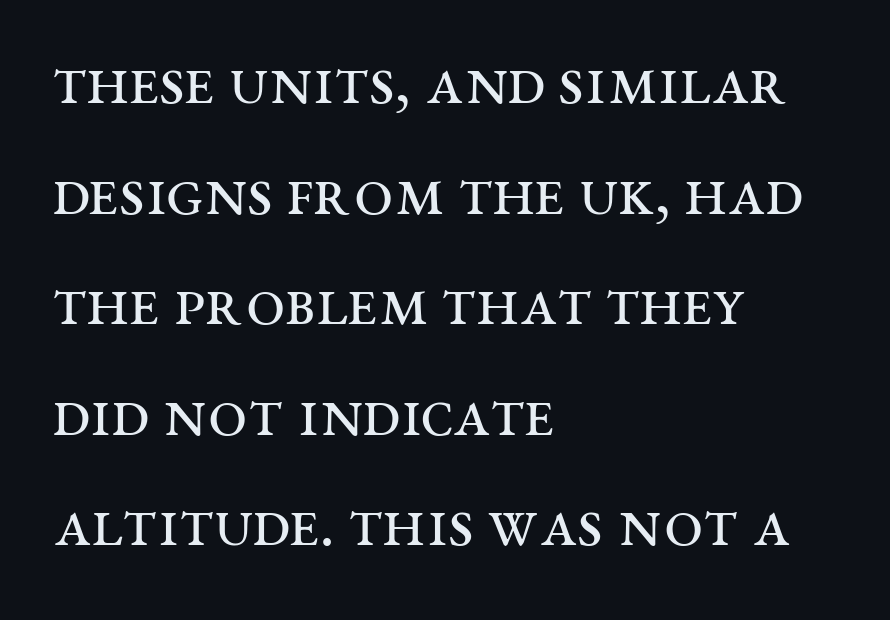
{"serif": "yes", "italic": "no", "bold": "no", "weight": "regular", "width": "wide", "stroke_contrast": "medium", "x_height": "large", "monospaced": "no", "underline": "no", "align": "left", "line_spacing": "normal", "line_spacing_ratio": 1.58, "letter_spacing": "normal", "letter_spacing_em": 0.0, "glyph_px": 70}
